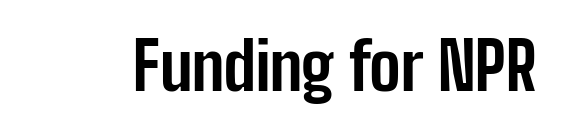
The image shows 65 px bold, condensed sans-serif type, upright; set normal letter spacing, not underlined; low stroke contrast and a medium x-height.
